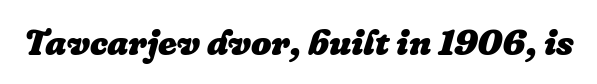
{"italic": "yes", "lean": "right", "slant_degrees": 16, "bold": "yes", "weight": "heavy", "width": "normal", "stroke_contrast": "low", "x_height": "medium", "monospaced": "no", "underline": "no", "letter_spacing": "normal", "letter_spacing_em": 0.0, "glyph_px": 36}
